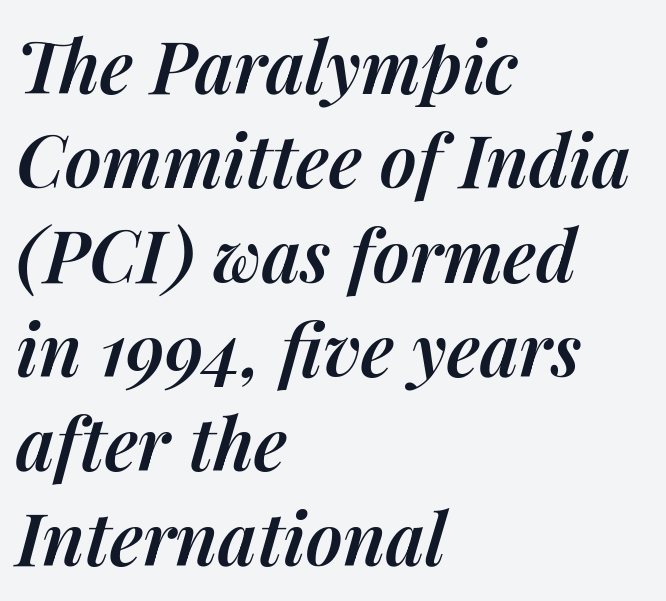
Q: Is the text bold? A: Semi-bold.
Q: Is the text italic (slanted)? A: Yes, it leans right by about 14 degrees.
Q: Is the text underlined? A: No.
Q: How is the paragraph aligned? A: Left-aligned.
Q: Is the spacing between letters normal or unusually wide? A: Normal.
Q: Is the spacing between lines tight, normal or loose? A: Normal.
Q: Width (condensed, normal, or wide)? A: Normal.
Q: Stroke contrast? A: Medium.
Q: x-height? A: Medium.
Q: Monospaced? A: No.
